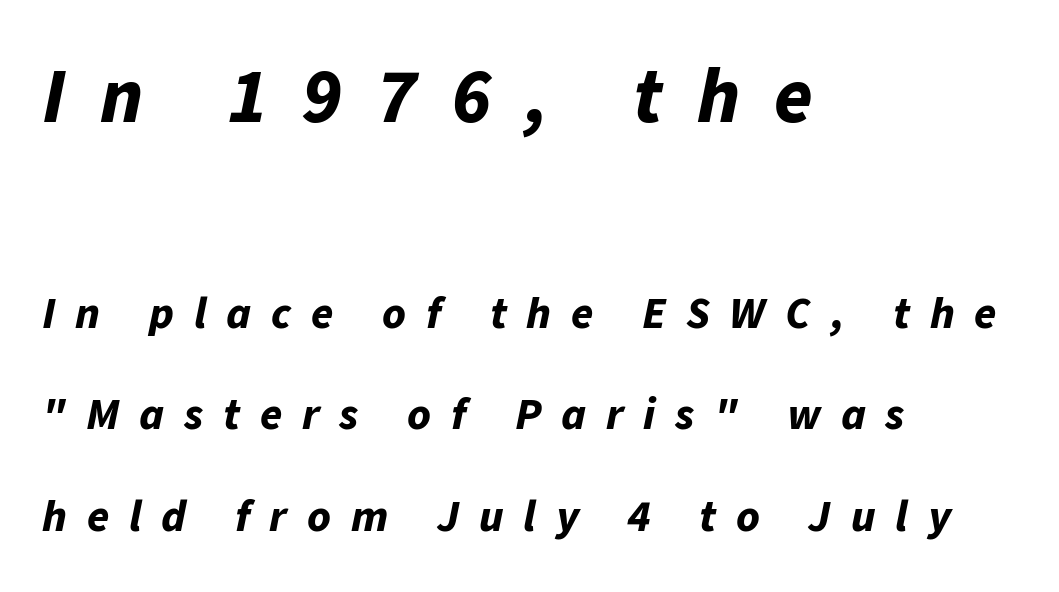
{"italic": "yes", "lean": "right", "slant_degrees": 11, "bold": "yes", "weight": "bold", "width": "normal", "stroke_contrast": "low", "x_height": "medium", "monospaced": "no", "underline": "no", "align": "left", "line_spacing": "loose", "line_spacing_ratio": 2.26, "letter_spacing": "wide", "letter_spacing_em": 0.44, "larger_block": "first", "size_ratio": 1.73, "glyph_px": 78}
